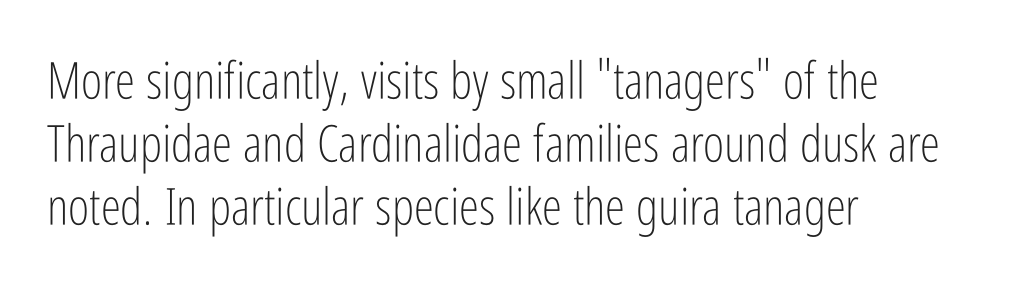
{"serif": "no", "italic": "no", "bold": "no", "weight": "light", "width": "condensed", "stroke_contrast": "low", "x_height": "medium", "monospaced": "no", "underline": "no", "align": "left", "line_spacing_ratio": 1.24, "letter_spacing": "normal", "letter_spacing_em": 0.0, "glyph_px": 51}
